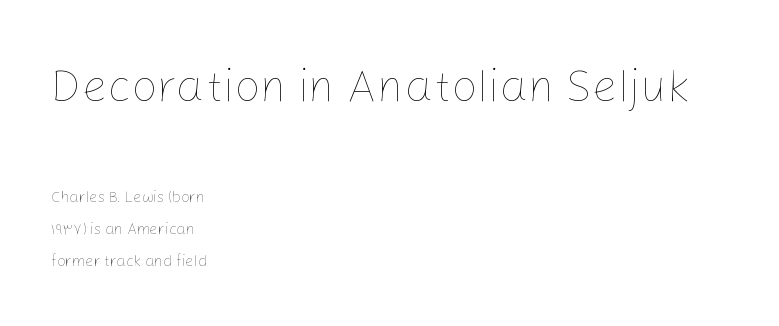
The image shows 46 px thin type, upright; set left-aligned, loose line spacing (2.12x), normal letter spacing, not underlined; the first (top) block is 3.07x larger; low stroke contrast and a medium x-height.
